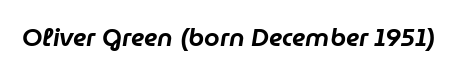
Q: Is the text italic (slanted)? A: Yes, it leans right by about 9 degrees.
Q: Is the text underlined? A: No.
Q: Is the spacing between letters normal or unusually wide? A: Normal.
